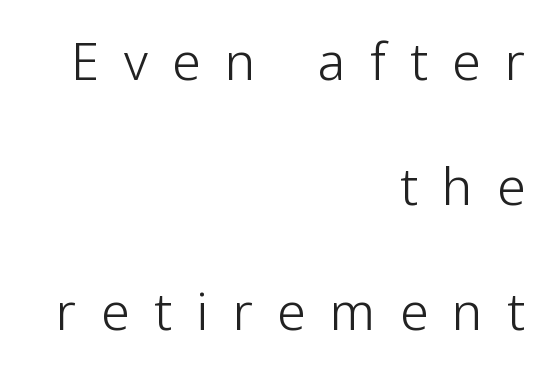
Only glyphs here, with clear space below each row. Display-style spreading of the glyphs; the letterfit is very open. Does the leading feel generous? Absolutely, it's lavish. Here the designer chose a conventional face with non-uniform glyph widths. The type sits square on the baseline with zero lean.
